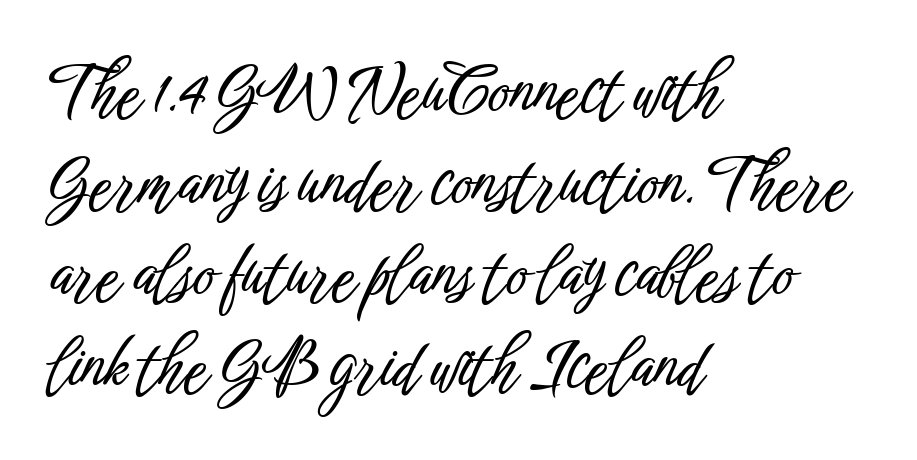
Looks like regular typesetting: each glyph gets only the width it needs. Typographically, this falls in the sans-serif category. The rendering uses a moderate line-height, typical for paragraphs.
